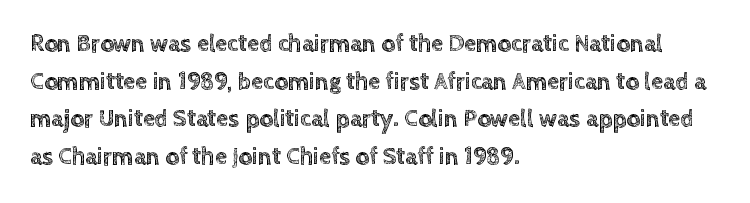
Q: Is the text italic (slanted)? A: No, it is upright.
Q: Is the text underlined? A: No.
Q: How is the paragraph aligned? A: Left-aligned.
Q: Is the spacing between letters normal or unusually wide? A: Normal.
Q: Is the spacing between lines tight, normal or loose? A: Normal.
